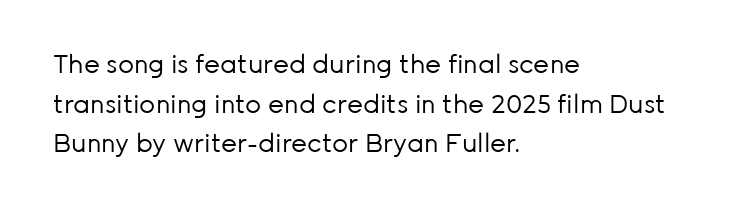
Q: Is the text bold? A: No.
Q: Is the text italic (slanted)? A: No, it is upright.
Q: Is the text underlined? A: No.
Q: How is the paragraph aligned? A: Left-aligned.
Q: Is the spacing between letters normal or unusually wide? A: Normal.
Q: Is the spacing between lines tight, normal or loose? A: Normal.
